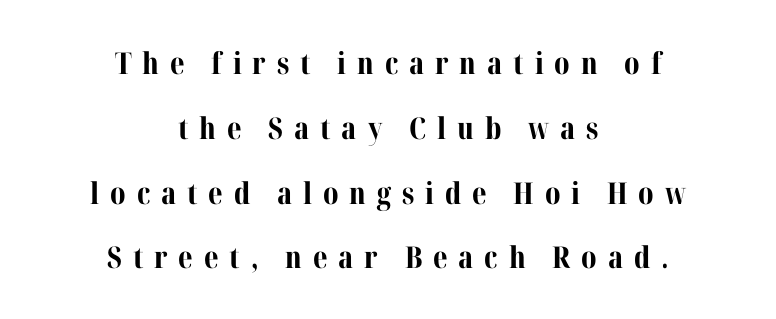
Students, observe: this is what heavily led, spacious text looks like. Is this a fixed-width face? No — the glyphs have proportional, varying widths. Unmarked baselines from the first word to the last. The paragraph has two soft edges and a firm central axis. A full-strength bold gives these letters their thick strokes.
